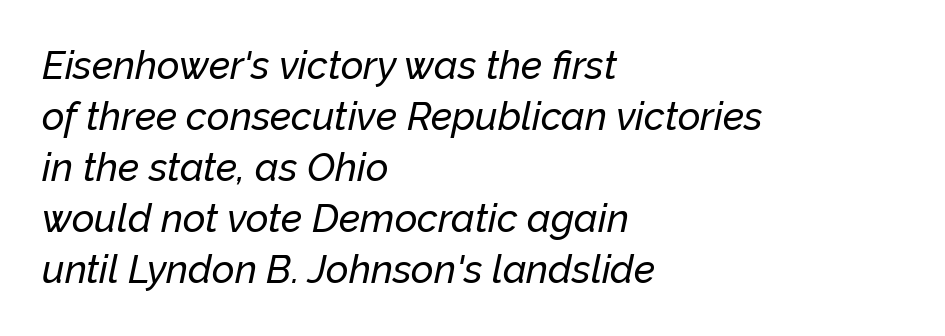
{"italic": "yes", "lean": "right", "slant_degrees": 12, "width": "normal", "stroke_contrast": "low", "x_height": "medium", "monospaced": "no", "underline": "no", "align": "left", "line_spacing": "normal", "line_spacing_ratio": 1.31, "letter_spacing": "normal", "letter_spacing_em": 0.0, "glyph_px": 39}
